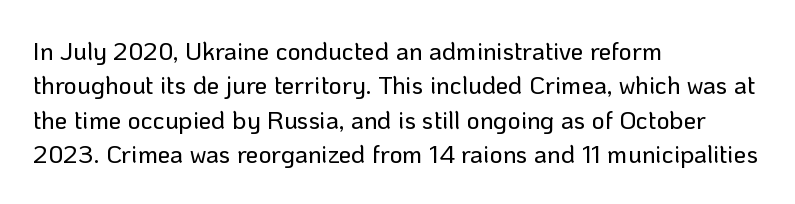
Q: Is the text italic (slanted)? A: No, it is upright.
Q: Is the text underlined? A: No.
Q: How is the paragraph aligned? A: Left-aligned.
Q: Is the spacing between letters normal or unusually wide? A: Normal.
Q: Is the spacing between lines tight, normal or loose? A: Normal.
